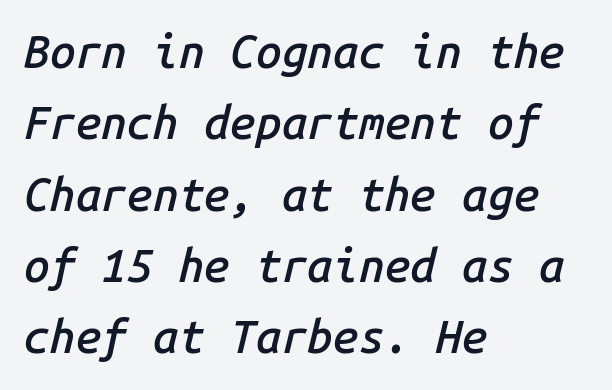
Q: Is the text bold? A: Semi-bold.
Q: Is the text italic (slanted)? A: Yes, it leans right by about 14 degrees.
Q: Is the text underlined? A: No.
Q: How is the paragraph aligned? A: Left-aligned.
Q: Is the spacing between letters normal or unusually wide? A: Normal.
Q: Is the spacing between lines tight, normal or loose? A: Normal.
Q: Width (condensed, normal, or wide)? A: Normal.
Q: Stroke contrast? A: Low.
Q: x-height? A: Medium.
Q: Monospaced? A: Yes.
